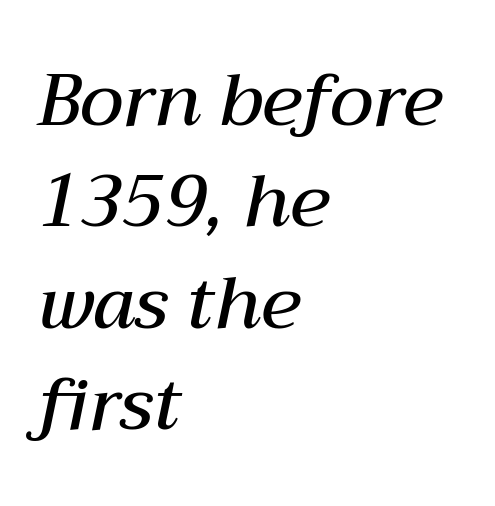
A semibold gives these letters moderate extra thickness, short of bold. Plain, unruled lines of type. The rendering uses natural spacing where letterforms have individual widths. Leftover space on each line is placed entirely after the last word.
